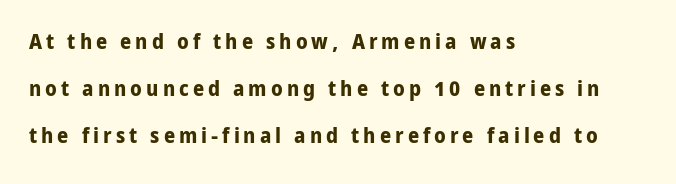
{"italic": "no", "bold": "yes", "underline": "no", "align": "left", "line_spacing": "loose", "line_spacing_ratio": 2.14, "glyph_px": 22}
